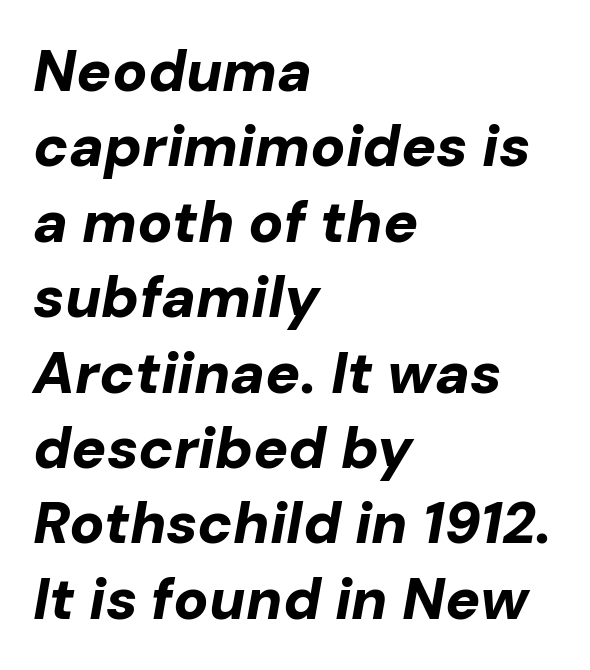
{"italic": "yes", "lean": "right", "slant_degrees": 10, "bold": "yes", "weight": "bold", "width": "normal", "stroke_contrast": "low", "x_height": "medium", "monospaced": "no", "underline": "no", "align": "left", "line_spacing": "normal", "line_spacing_ratio": 1.3, "letter_spacing": "normal", "letter_spacing_em": 0.0, "glyph_px": 58}
